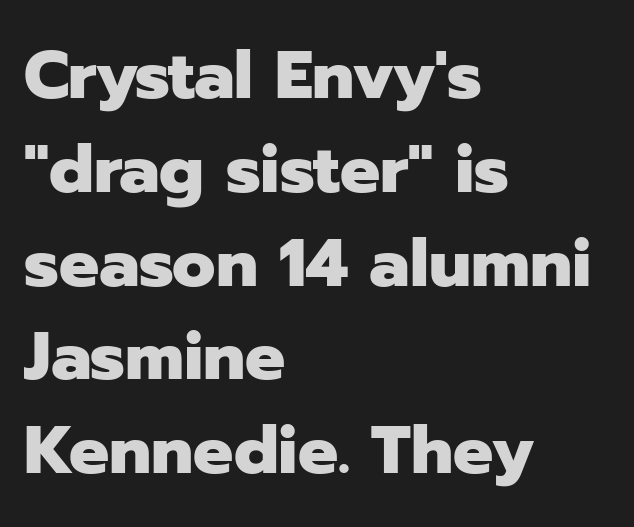
The tracking reads as untouched default to a designer's eye. The block of text has a typical density, with ordinary space between rows. Alignment: flush left. This is the regular roman posture of the typeface. These lines are composed in type without serifs.
